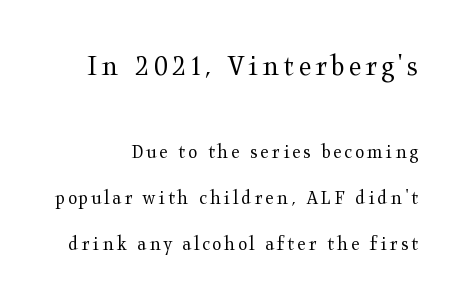
{"serif": "yes", "italic": "no", "bold": "no", "weight": "regular", "width": "wide", "stroke_contrast": "medium", "x_height": "medium", "monospaced": "no", "underline": "no", "line_spacing": "loose", "line_spacing_ratio": 2.18, "larger_block": "first", "size_ratio": 1.48, "glyph_px": 31}
